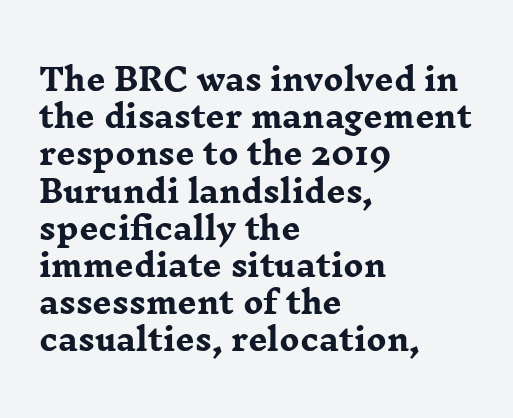
Compared with a centered layout, this one pins lines to the left instead. The text was rendered using a seriffed face with decorative stroke endings. Designer's note — italics off, roman on. Nobody touched the tracking dial on this one. Descenders hang freely into open space. You could not count columns in this text — the font is proportionally spaced.
